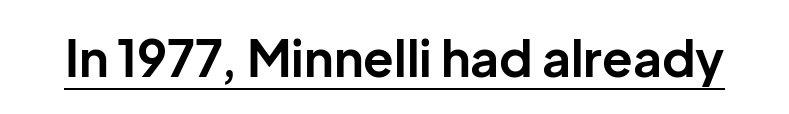
The lettering stays uniformly vertical, giving the passage a roman look. The face used here is proportionally spaced, like ordinary book or web type. A rule runs beneath these lines of type. The rendering keeps characters at their native spacing. Typographic density is high because the face is bold. In terms of letterform style, serifs are entirely absent.
